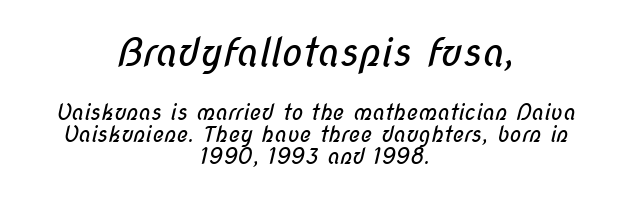
{"serif": "no", "bold": "no", "weight": "regular", "width": "condensed", "stroke_contrast": "low", "x_height": "medium", "monospaced": "no", "underline": "no", "align": "center", "line_spacing": "tight", "line_spacing_ratio": 1.0, "letter_spacing": "normal", "letter_spacing_em": 0.0, "larger_block": "first", "size_ratio": 1.77, "glyph_px": 39}
